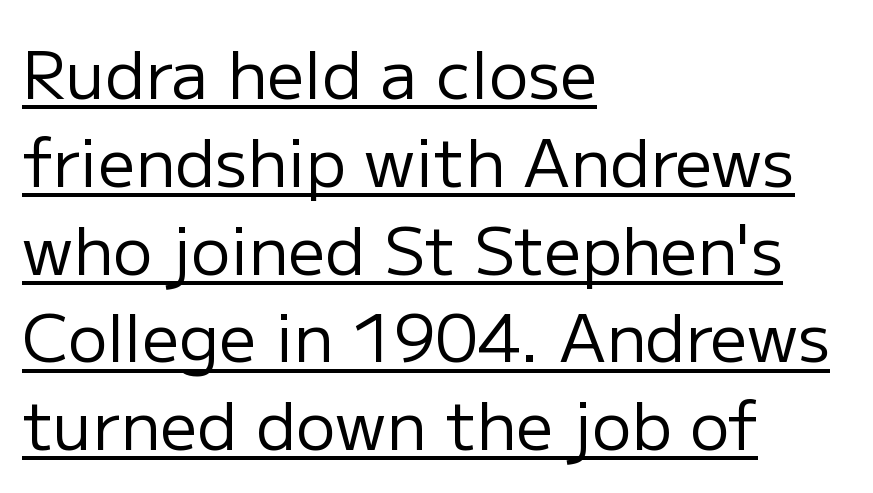
{"serif": "no", "italic": "no", "bold": "no", "weight": "regular", "width": "normal", "stroke_contrast": "low", "x_height": "medium", "monospaced": "no", "underline": "yes", "align": "left", "line_spacing": "normal", "line_spacing_ratio": 1.33, "letter_spacing": "normal", "letter_spacing_em": 0.0, "glyph_px": 66}
